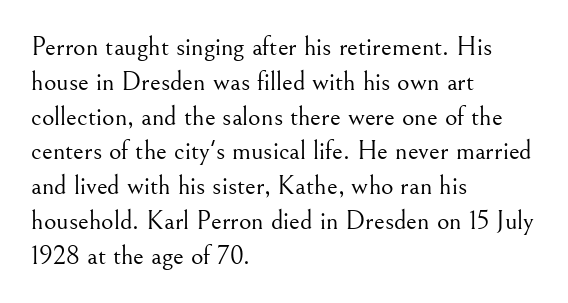
The image shows 27 px text type, upright; set left-aligned, normal line spacing (1.29x), normal letter spacing, not underlined.
